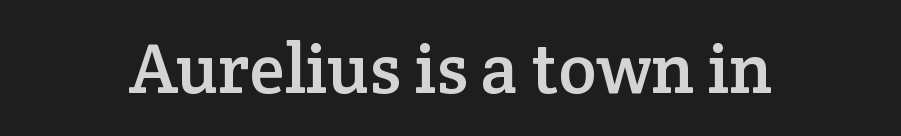
Q: Is the text italic (slanted)? A: No, it is upright.
Q: Is the typeface a serif or a sans-serif typeface? A: Serif.
Q: Is the text underlined? A: No.
Q: Is the spacing between letters normal or unusually wide? A: Normal.
Q: Width (condensed, normal, or wide)? A: Normal.
Q: Stroke contrast? A: Low.
Q: x-height? A: Medium.
Q: Monospaced? A: No.
